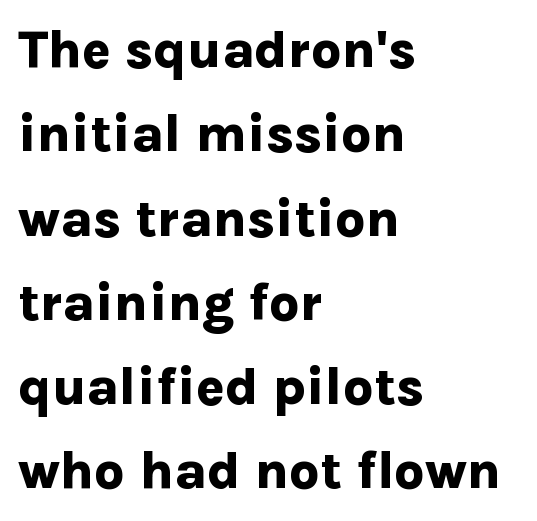
{"serif": "no", "italic": "no", "bold": "yes", "weight": "bold", "width": "normal", "stroke_contrast": "low", "x_height": "medium", "monospaced": "no", "underline": "no", "align": "left", "line_spacing": "normal", "line_spacing_ratio": 1.59, "letter_spacing": "normal", "letter_spacing_em": 0.0, "glyph_px": 53}
